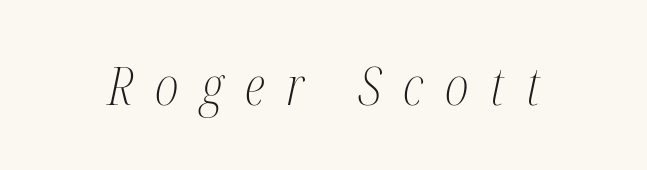
Q: Is the text bold? A: No.
Q: Is the text italic (slanted)? A: Yes, it leans right by about 12 degrees.
Q: Is the typeface a serif or a sans-serif typeface? A: Serif.
Q: Is the text underlined? A: No.
Q: Is the spacing between letters normal or unusually wide? A: Unusually wide.
Q: Width (condensed, normal, or wide)? A: Condensed.
Q: Stroke contrast? A: Medium.
Q: x-height? A: Medium.
Q: Monospaced? A: No.
